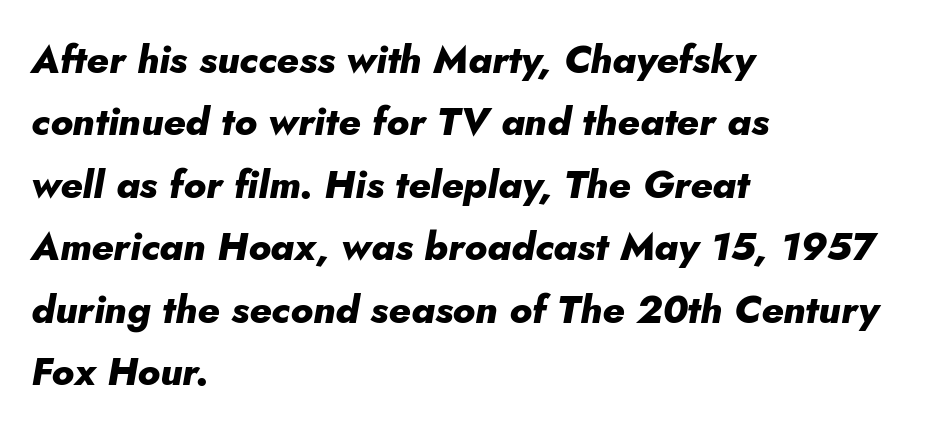
{"italic": "yes", "lean": "right", "slant_degrees": 10, "bold": "yes", "weight": "heavy", "width": "normal", "stroke_contrast": "low", "x_height": "small", "monospaced": "no", "underline": "no", "align": "left", "line_spacing": "normal", "line_spacing_ratio": 1.6, "letter_spacing": "normal", "letter_spacing_em": 0.0, "glyph_px": 39}
